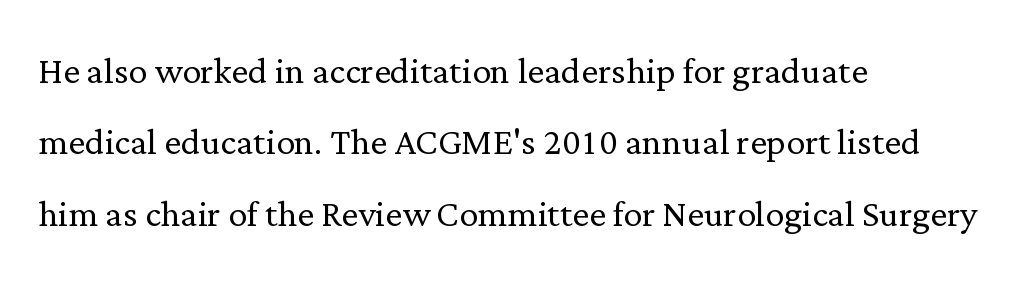
Q: Is the text bold? A: No.
Q: Is the text italic (slanted)? A: No, it is upright.
Q: Is the typeface a serif or a sans-serif typeface? A: Serif.
Q: Is the text underlined? A: No.
Q: How is the paragraph aligned? A: Left-aligned.
Q: Is the spacing between letters normal or unusually wide? A: Normal.
Q: Is the spacing between lines tight, normal or loose? A: Normal.
Q: Width (condensed, normal, or wide)? A: Normal.
Q: Stroke contrast? A: Low.
Q: x-height? A: Medium.
Q: Monospaced? A: No.
